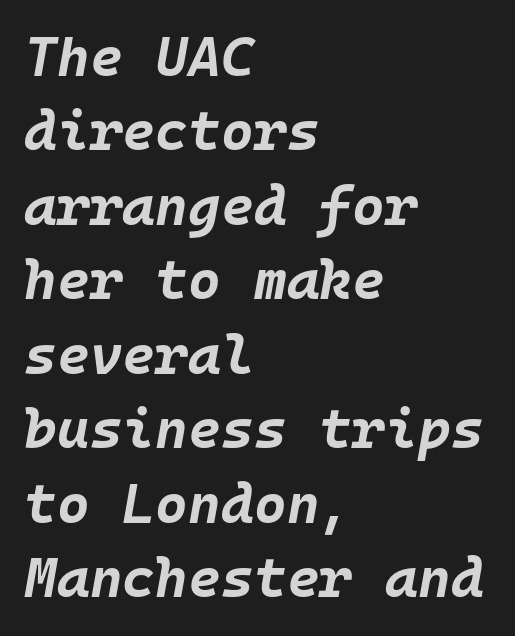
The image shows 56 px bold type, italic (leaning right), monospaced; set left-aligned, normal line spacing (1.33x), normal letter spacing, not underlined; low stroke contrast and a large x-height.
